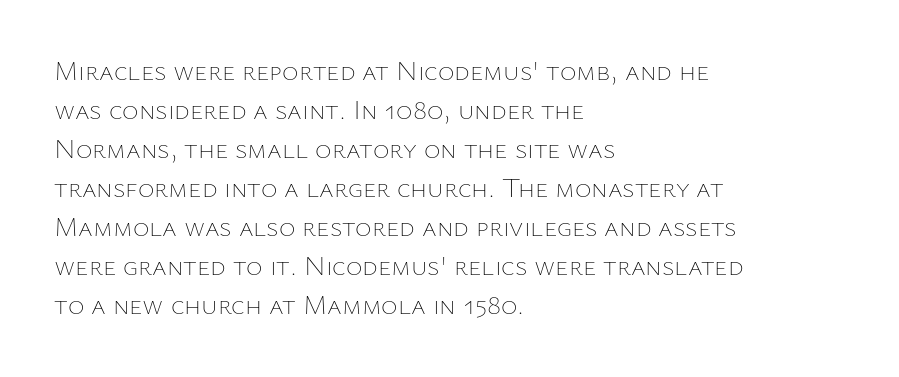
Q: Is the text bold? A: No.
Q: Is the text italic (slanted)? A: No, it is upright.
Q: Is the text underlined? A: No.
Q: How is the paragraph aligned? A: Left-aligned.
Q: Is the spacing between letters normal or unusually wide? A: Normal.
Q: Is the spacing between lines tight, normal or loose? A: Normal.
Q: Width (condensed, normal, or wide)? A: Normal.
Q: Stroke contrast? A: Low.
Q: x-height? A: Medium.
Q: Monospaced? A: No.
